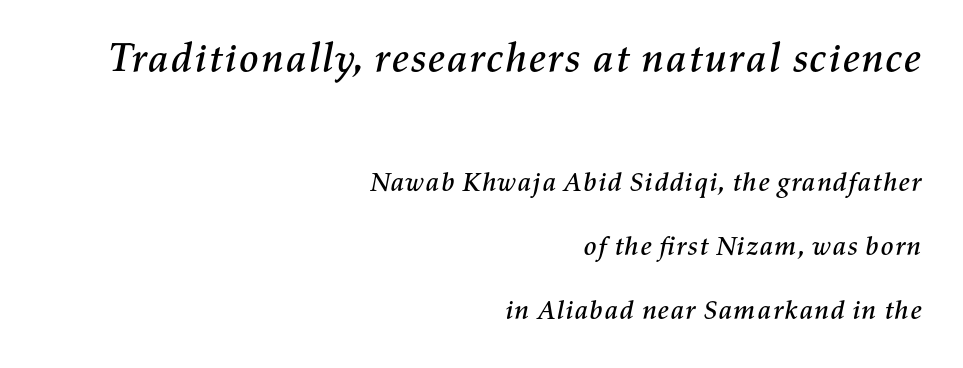
{"italic": "yes", "lean": "right", "slant_degrees": 11, "width": "normal", "stroke_contrast": "medium", "x_height": "medium", "monospaced": "no", "underline": "no", "align": "right", "line_spacing": "loose", "line_spacing_ratio": 2.37, "letter_spacing": "normal", "letter_spacing_em": 0.0, "larger_block": "first", "size_ratio": 1.52, "glyph_px": 41}
